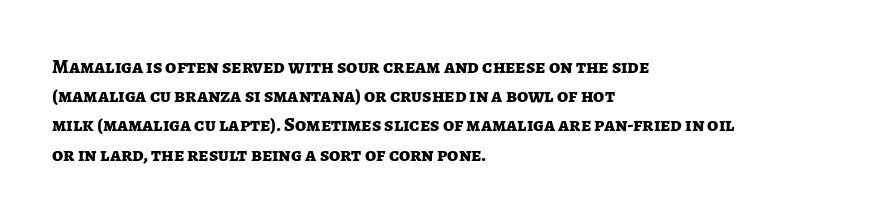
{"italic": "no", "bold": "yes", "underline": "no", "align": "left", "line_spacing": "normal", "line_spacing_ratio": 1.46, "letter_spacing": "normal", "letter_spacing_em": 0.0, "glyph_px": 20}
